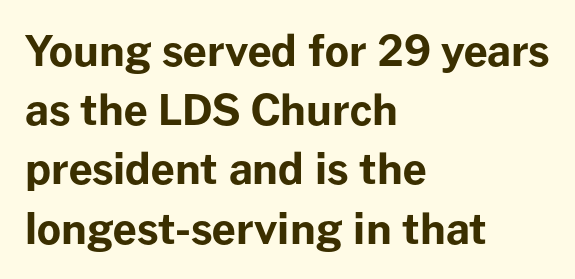
{"serif": "no", "italic": "no", "bold": "yes", "weight": "bold", "width": "normal", "stroke_contrast": "low", "x_height": "medium", "monospaced": "no", "underline": "no", "align": "left", "line_spacing": "normal", "line_spacing_ratio": 1.41, "letter_spacing": "normal", "letter_spacing_em": 0.0, "glyph_px": 42}
